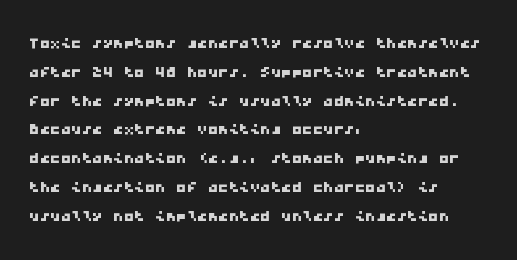
{"underline": "no", "align": "left", "line_spacing": "normal", "line_spacing_ratio": 1.37, "letter_spacing": "normal", "letter_spacing_em": 0.0, "glyph_px": 21}
